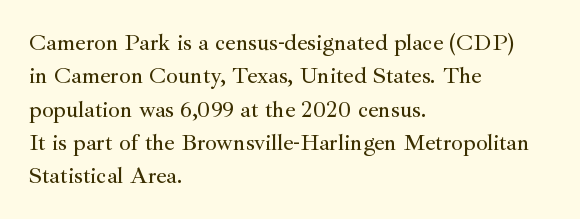
The rendering uses a moderate line-height, typical for paragraphs. These lines were composed using upright roman letters. The gaps between neighbouring characters are ordinary and unremarkable. Has an underline been added? It has not. Line starts are locked; line ends wander.
